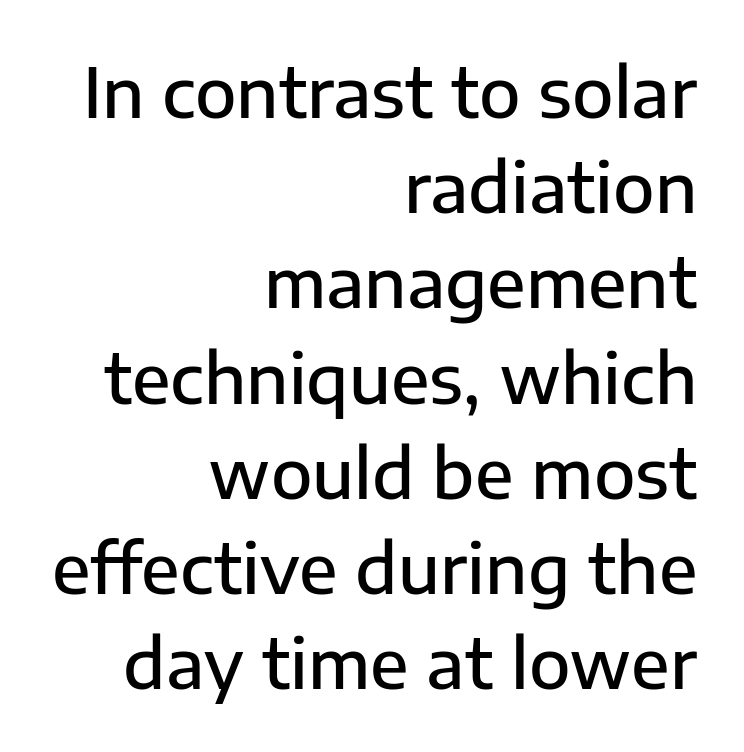
{"serif": "no", "italic": "no", "bold": "semi", "weight": "semibold", "width": "normal", "stroke_contrast": "low", "x_height": "medium", "monospaced": "no", "underline": "no", "align": "right", "line_spacing": "normal", "line_spacing_ratio": 1.4, "letter_spacing": "normal", "letter_spacing_em": 0.0, "glyph_px": 68}
